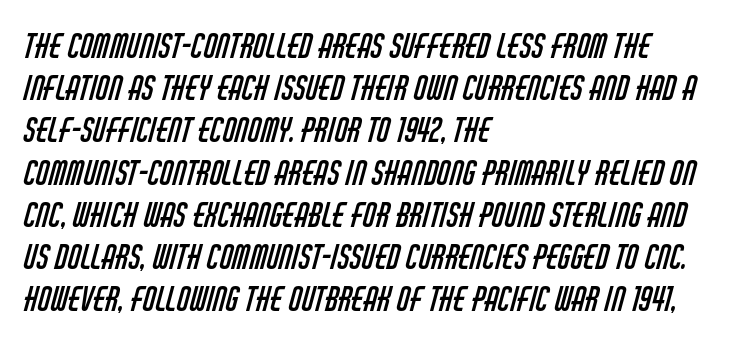
The face used here is a sans, in the tradition of grotesques and geometrics. The face used here is proportionally spaced, like ordinary book or web type. The string is rendered with underlining switched off. Quick note: interline space is typical.
